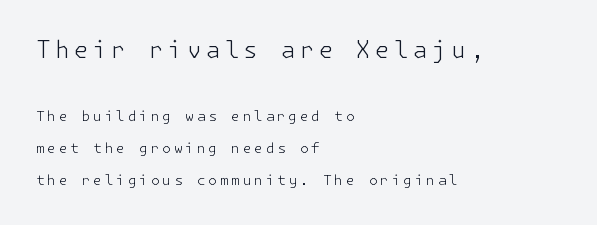
Q: Is the text bold? A: No.
Q: Is the text italic (slanted)? A: No, it is upright.
Q: Is the text underlined? A: No.
Q: How is the paragraph aligned? A: Left-aligned.
Q: Is the spacing between letters normal or unusually wide? A: Unusually wide.
Q: Is the spacing between lines tight, normal or loose? A: Loose.
Q: Which block of text is set in a larger size, the first (top) or the second (bottom)? A: The first (top) one.
